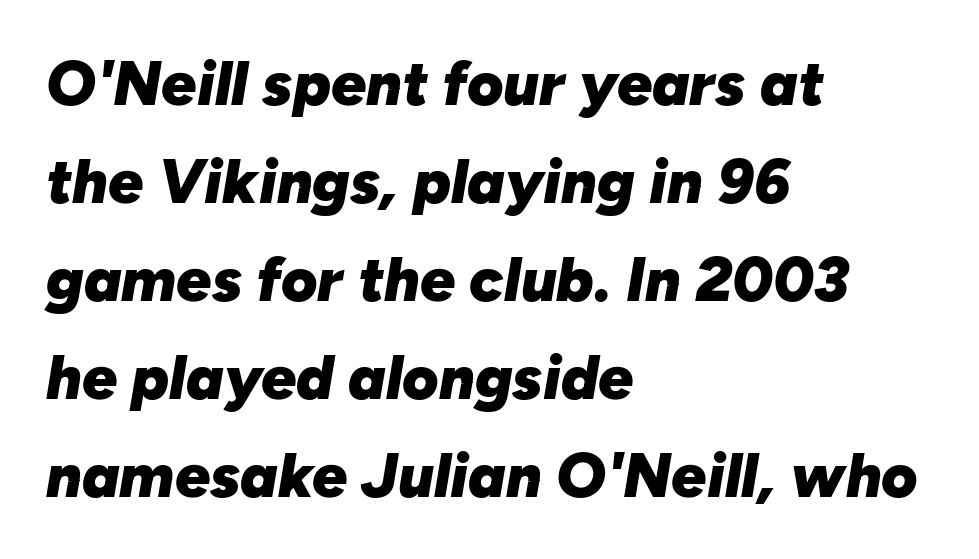
The image shows 62 px heavy type, italic (leaning right); set left-aligned, normal line spacing (1.58x), normal letter spacing, not underlined; low stroke contrast and a medium x-height.
